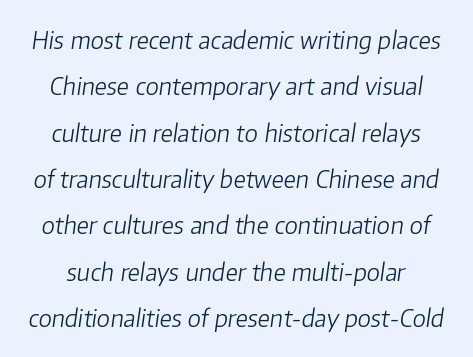
{"italic": "yes", "lean": "right", "slant_degrees": 8, "bold": "no", "underline": "no", "line_spacing": "loose", "line_spacing_ratio": 1.93, "letter_spacing": "normal", "letter_spacing_em": 0.0, "glyph_px": 24}
